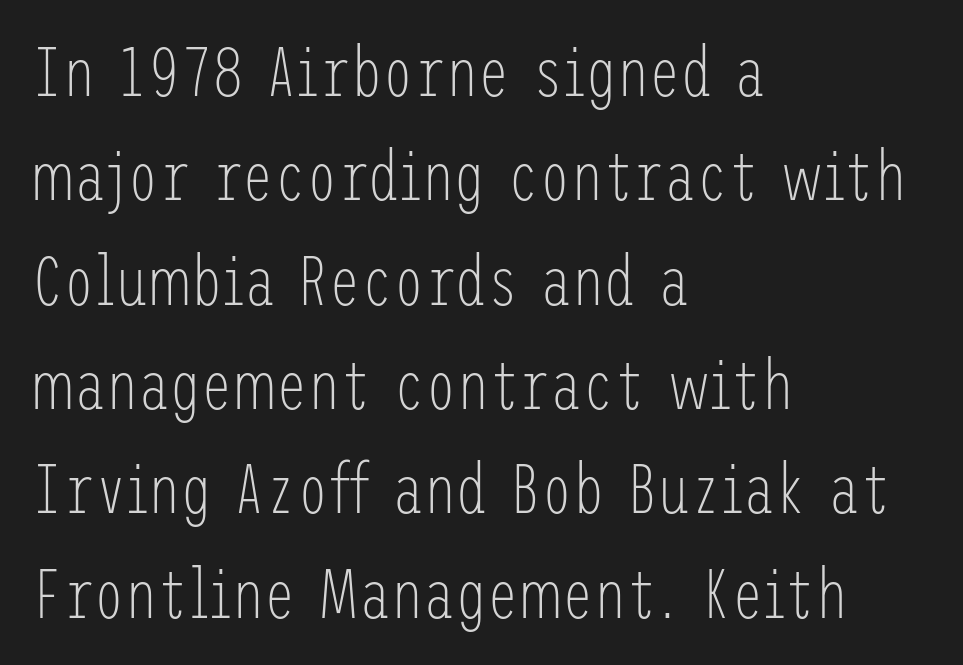
Nobody drew a line under any word here. Where is the straight margin? On the left. Weight: not bold — regular or lighter. Line spacing here is normal. Glyph-to-glyph distance matches everyday printed text. This is sans-serif lettering, the kind often seen on screens and signage.
